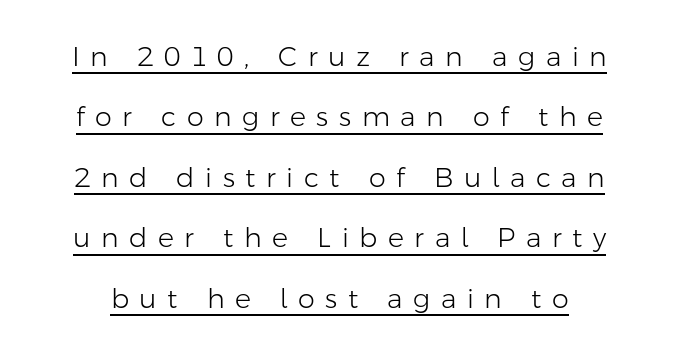
Q: Is the text bold? A: No.
Q: Is the text italic (slanted)? A: No, it is upright.
Q: Is the text underlined? A: Yes.
Q: Is the spacing between letters normal or unusually wide? A: Unusually wide.
Q: Is the spacing between lines tight, normal or loose? A: Loose.
